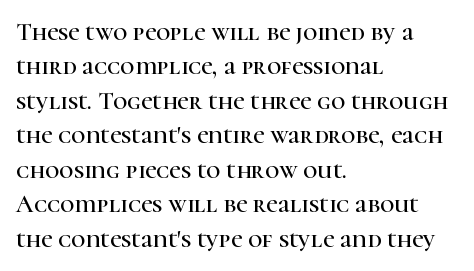
Q: Is the text italic (slanted)? A: No, it is upright.
Q: Is the text underlined? A: No.
Q: How is the paragraph aligned? A: Left-aligned.
Q: Is the spacing between letters normal or unusually wide? A: Normal.
Q: Is the spacing between lines tight, normal or loose? A: Normal.
